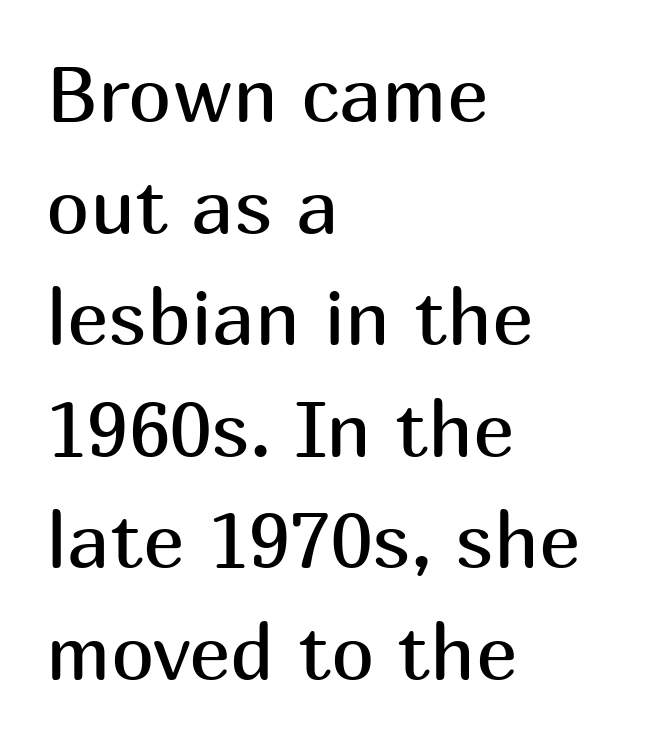
{"serif": "no", "italic": "no", "bold": "no", "weight": "regular", "width": "normal", "stroke_contrast": "medium", "x_height": "medium", "monospaced": "no", "underline": "no", "align": "left", "line_spacing": "normal", "line_spacing_ratio": 1.43, "letter_spacing": "normal", "letter_spacing_em": 0.0, "glyph_px": 78}
